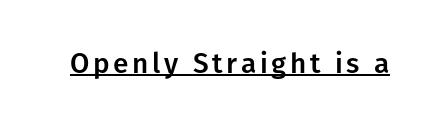
The image shows 28 px sans-serif type, upright; set underlined; low stroke contrast and a medium x-height.
